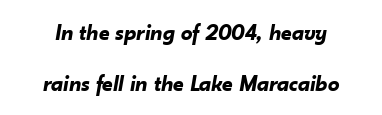
{"italic": "yes", "lean": "right", "slant_degrees": 10, "bold": "yes", "underline": "no", "line_spacing": "loose", "line_spacing_ratio": 2.21, "letter_spacing": "normal", "letter_spacing_em": 0.0, "glyph_px": 23}
